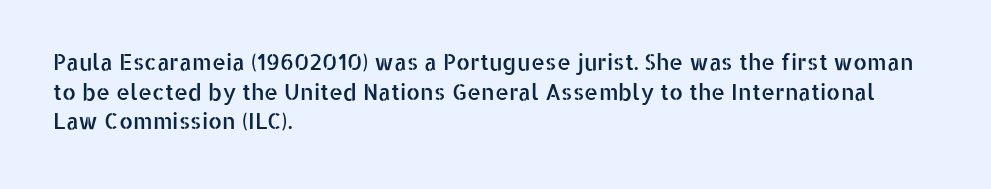
The image shows 22 px text type, upright; set left-aligned, normal line spacing (1.35x), normal letter spacing, not underlined.
